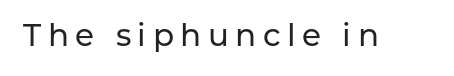
{"serif": "no", "italic": "no", "width": "normal", "stroke_contrast": "low", "x_height": "medium", "monospaced": "no", "underline": "no", "letter_spacing": "wide", "letter_spacing_em": 0.21, "glyph_px": 31}
